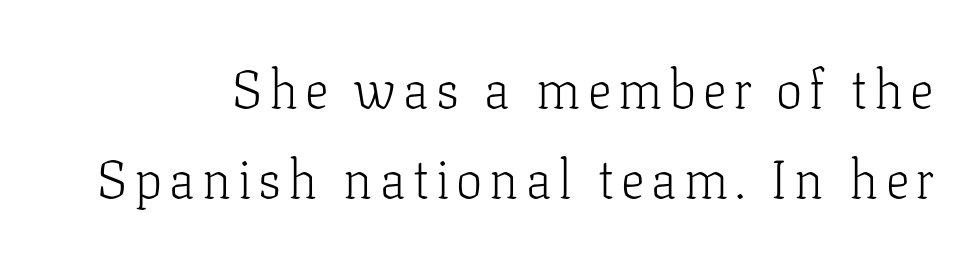
{"serif": "yes", "italic": "no", "bold": "no", "weight": "light", "width": "normal", "stroke_contrast": "low", "x_height": "medium", "monospaced": "no", "underline": "no", "line_spacing": "normal", "line_spacing_ratio": 1.69, "glyph_px": 53}
